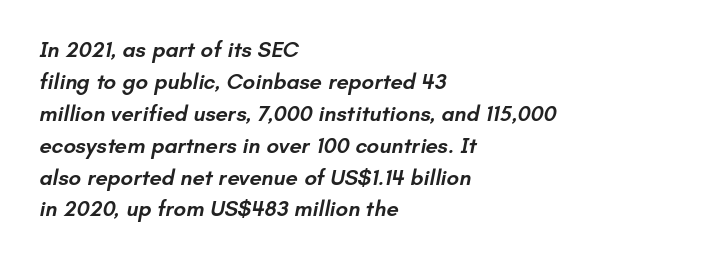
The image shows 22 px text type; set left-aligned, normal line spacing (1.45x), normal letter spacing, not underlined.
